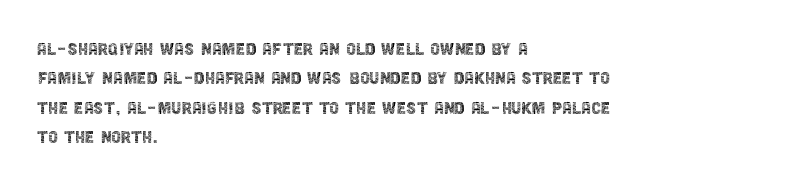
{"italic": "no", "bold": "no", "underline": "no", "align": "left", "line_spacing": "normal", "line_spacing_ratio": 1.33, "letter_spacing": "normal", "letter_spacing_em": 0.0, "glyph_px": 22}
